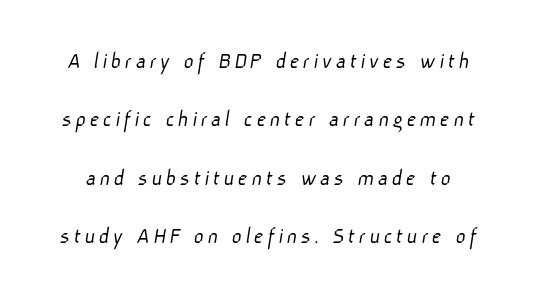
{"bold": "no", "underline": "no", "line_spacing": "loose", "line_spacing_ratio": 2.43, "glyph_px": 24}
